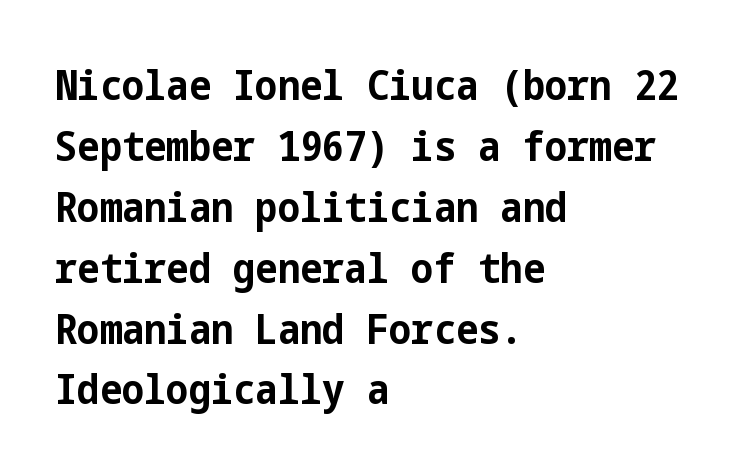
The image shows 42 px bold, condensed sans-serif type, upright; set left-aligned, normal line spacing (1.45x), normal letter spacing, not underlined; low stroke contrast and a medium x-height.
